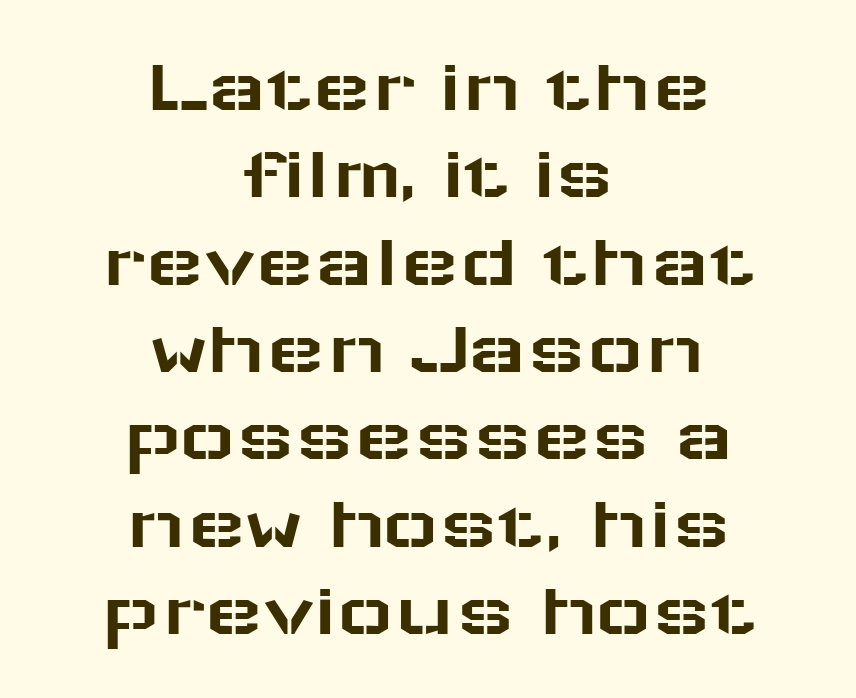
{"serif": "no", "italic": "no", "width": "wide", "stroke_contrast": "low", "x_height": "medium", "monospaced": "no", "underline": "no", "align": "center", "line_spacing": "tight", "line_spacing_ratio": 1.12, "letter_spacing": "normal", "letter_spacing_em": 0.0, "glyph_px": 78}
